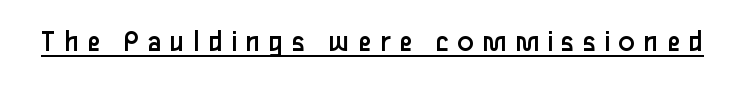
Characters follow at a spacing far wider than the type designer built in. Letters have the restrained weight of plain body copy at most. Honestly, the underline is the first thing you notice here. The rendering uses natural spacing where letterforms have individual widths. No feet cap the strokes, marking this as sans-serif type.
